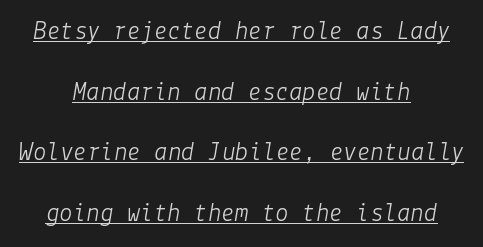
The image shows 27 px text type, italic (leaning right); set centered, loose line spacing (2.25x), normal letter spacing, underlined.
